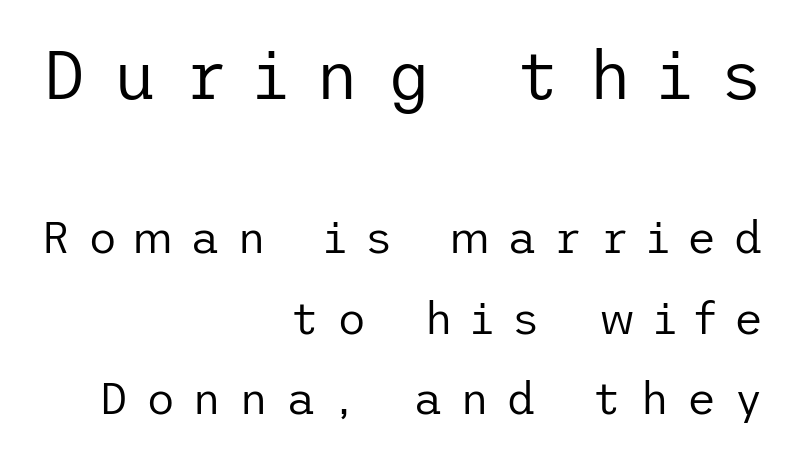
The glyphs in this specimen are sans serif. The passage is arranged like a letterhead date or caption credit — flush right. You could only call the tracking loose — the letters float apart. The font is comparable to plain body text, perhaps lighter. The block sitting higher on the canvas is the one with enlarged characters.
